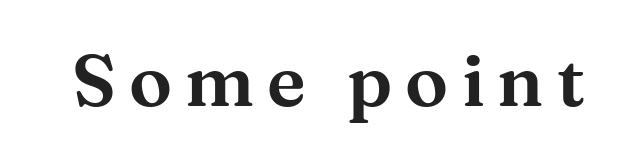
The image shows 72 px wide serif type, upright; set not underlined; medium stroke contrast and a medium x-height.
